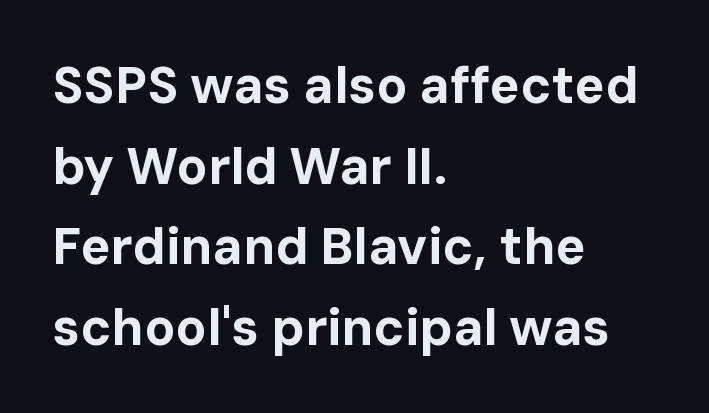
Letters rest on an invisible, unmarked baseline. How heavy is the stroke? Heavy — this is a bold. Line starts are locked; line ends wander. The letters advance in unequal steps, a hallmark of proportional type.
